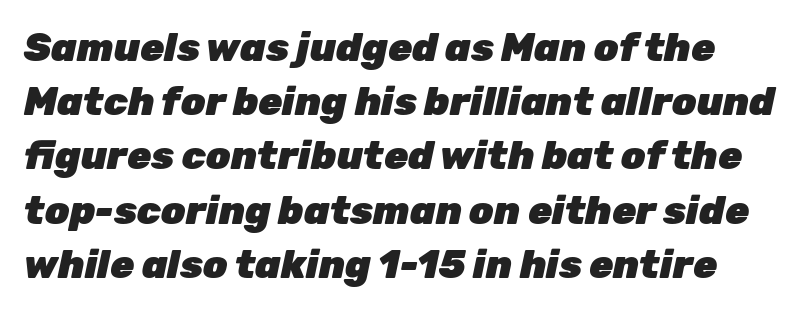
Q: Is the text bold? A: Yes.
Q: Is the text italic (slanted)? A: Yes, it leans right by about 12 degrees.
Q: Is the text underlined? A: No.
Q: Is the spacing between letters normal or unusually wide? A: Normal.
Q: Is the spacing between lines tight, normal or loose? A: Normal.
Q: Width (condensed, normal, or wide)? A: Normal.
Q: Stroke contrast? A: Low.
Q: x-height? A: Medium.
Q: Monospaced? A: No.
